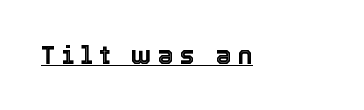
The type sits square on the baseline with zero lean. The line texture is sparse and dotted thanks to wide tracking. This sample carries an underscore along the baseline area.
